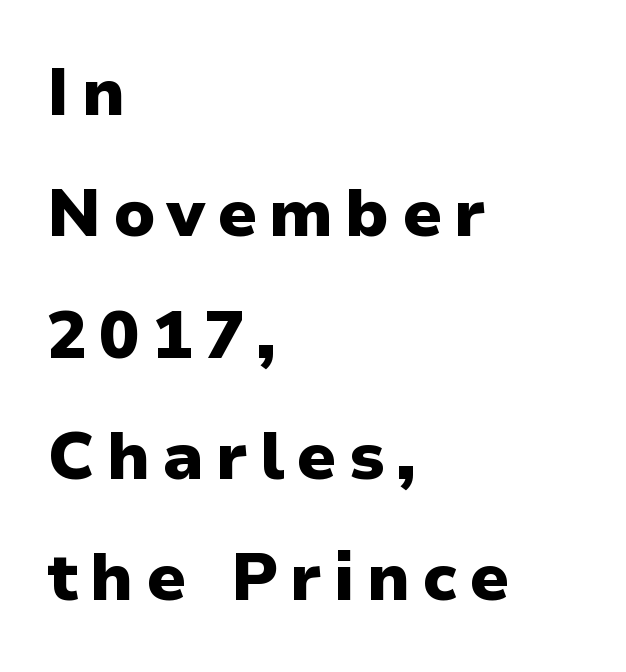
Q: Is the text bold? A: Yes.
Q: Is the text italic (slanted)? A: No, it is upright.
Q: Is the typeface a serif or a sans-serif typeface? A: Sans-serif.
Q: Is the text underlined? A: No.
Q: How is the paragraph aligned? A: Left-aligned.
Q: Width (condensed, normal, or wide)? A: Normal.
Q: Stroke contrast? A: Low.
Q: x-height? A: Medium.
Q: Monospaced? A: No.
